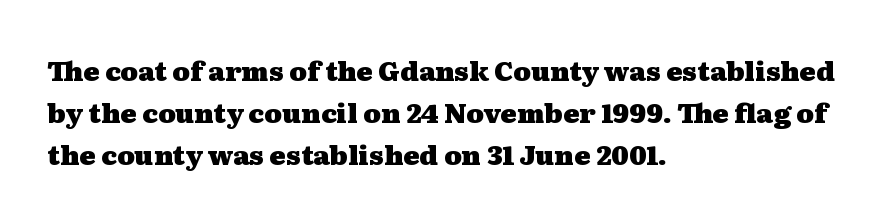
{"italic": "no", "bold": "yes", "underline": "no", "align": "left", "line_spacing": "normal", "line_spacing_ratio": 1.55, "letter_spacing": "normal", "letter_spacing_em": 0.0, "glyph_px": 27}
